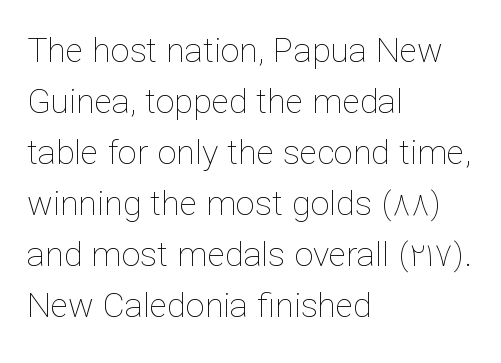
Q: Is the text bold? A: No.
Q: Is the text italic (slanted)? A: No, it is upright.
Q: Is the text underlined? A: No.
Q: How is the paragraph aligned? A: Left-aligned.
Q: Is the spacing between letters normal or unusually wide? A: Normal.
Q: Is the spacing between lines tight, normal or loose? A: Normal.
Q: Width (condensed, normal, or wide)? A: Normal.
Q: Stroke contrast? A: Low.
Q: x-height? A: Medium.
Q: Monospaced? A: No.
